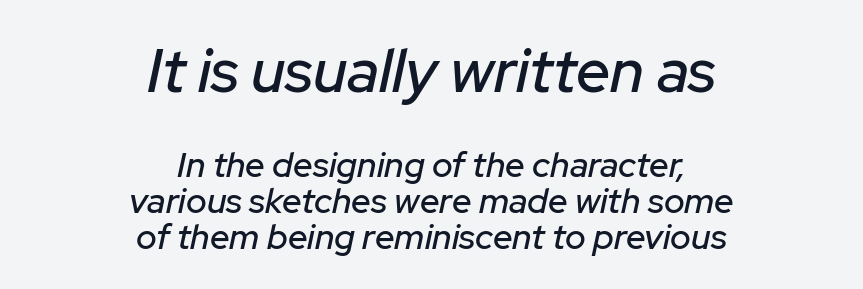
The image shows 61 px text type, italic (leaning right); set centered, tight line spacing (1.03x), normal letter spacing, not underlined; the first (top) block is 1.74x larger; low stroke contrast and a medium x-height.
